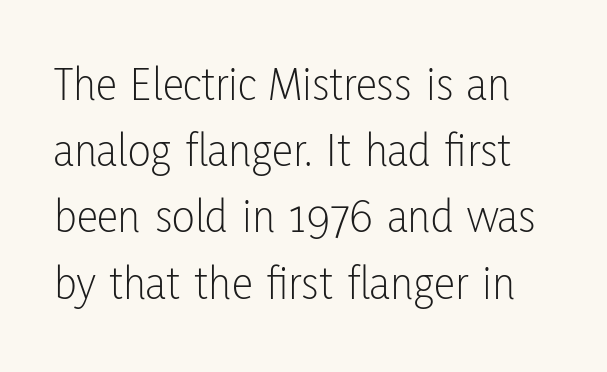
Q: Is the text bold? A: No.
Q: Is the text italic (slanted)? A: No, it is upright.
Q: Is the typeface a serif or a sans-serif typeface? A: Sans-serif.
Q: Is the text underlined? A: No.
Q: Is the spacing between letters normal or unusually wide? A: Normal.
Q: Is the spacing between lines tight, normal or loose? A: Normal.
Q: Width (condensed, normal, or wide)? A: Condensed.
Q: Stroke contrast? A: Low.
Q: x-height? A: Medium.
Q: Monospaced? A: No.
